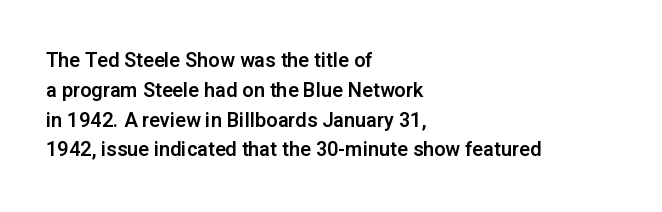
{"italic": "no", "underline": "no", "align": "left", "line_spacing": "normal", "line_spacing_ratio": 1.49, "letter_spacing": "normal", "letter_spacing_em": 0.0, "glyph_px": 20}
